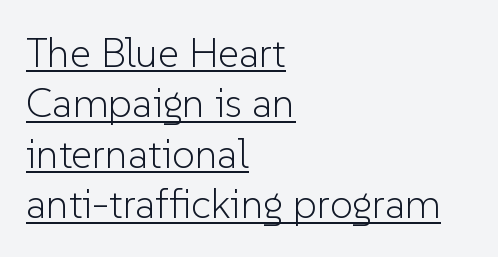
This reads as an unemphasized weight, regular at the heaviest. Teacher's note: observe the even left margin — that is flush-left alignment. Spacing between characters is what you'd get straight out of the box. Spacing verdict: proportional, widths tailored to each character. Nope, no serifs anywhere on these letters. Posture: vertical.
